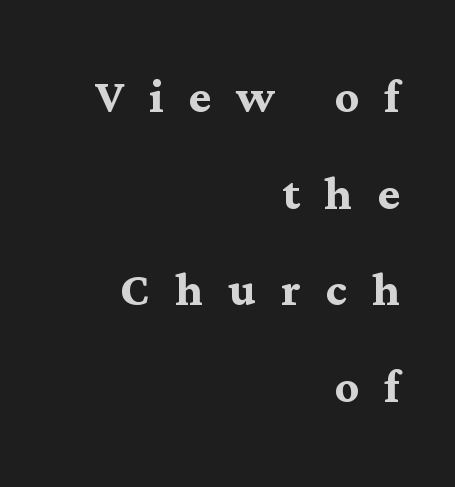
The image shows 60 px semibold serif type, upright; set right-aligned, normal line spacing (1.61x), unusually wide letter spacing (+0.42 em), not underlined; medium stroke contrast and a medium x-height.
